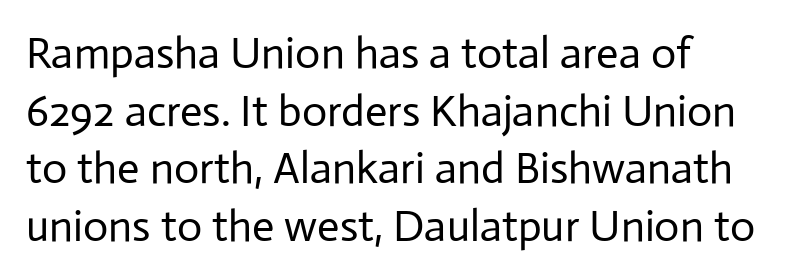
The image shows 44 px regular-weight sans-serif type, upright; set left-aligned, normal line spacing (1.31x), normal letter spacing, not underlined; low stroke contrast and a medium x-height.
